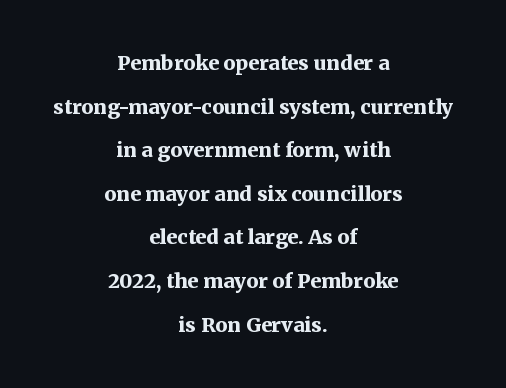
Q: Is the text bold? A: Yes.
Q: Is the text italic (slanted)? A: No, it is upright.
Q: Is the text underlined? A: No.
Q: How is the paragraph aligned? A: Centered.
Q: Is the spacing between letters normal or unusually wide? A: Normal.
Q: Is the spacing between lines tight, normal or loose? A: Loose.
